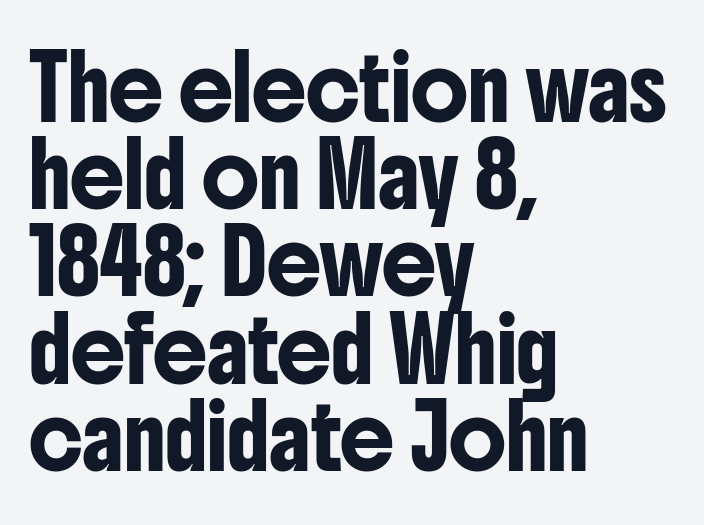
Classification — sans serif. Notice how the passage keeps a crisp vertical edge on the left only. Honestly, the row spacing looks completely unremarkable. Varying glyph widths throughout — classic text-font behaviour.
